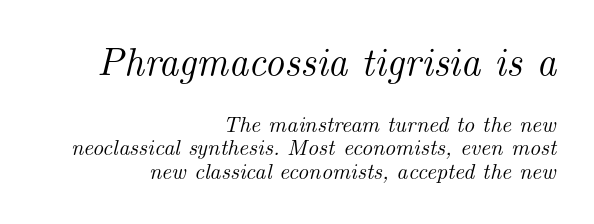
Q: Is the text italic (slanted)? A: Yes, it leans right by about 14 degrees.
Q: Is the typeface a serif or a sans-serif typeface? A: Serif.
Q: Is the text underlined? A: No.
Q: How is the paragraph aligned? A: Right-aligned.
Q: Is the spacing between letters normal or unusually wide? A: Normal.
Q: Is the spacing between lines tight, normal or loose? A: Tight.
Q: Which block of text is set in a larger size, the first (top) or the second (bottom)? A: The first (top) one.
Q: Width (condensed, normal, or wide)? A: Normal.
Q: Stroke contrast? A: Medium.
Q: x-height? A: Small.
Q: Monospaced? A: No.
